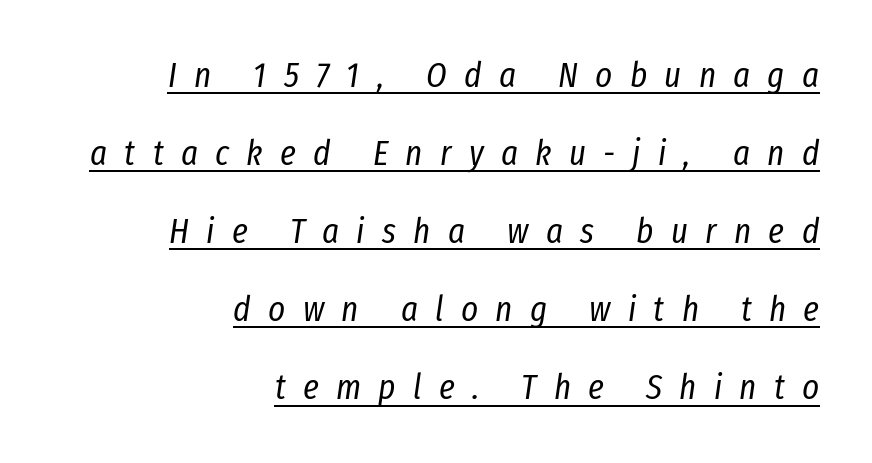
Q: Is the text bold? A: No.
Q: Is the text italic (slanted)? A: Yes, it leans right by about 8 degrees.
Q: Is the text underlined? A: Yes.
Q: How is the paragraph aligned? A: Right-aligned.
Q: Is the spacing between letters normal or unusually wide? A: Unusually wide.
Q: Is the spacing between lines tight, normal or loose? A: Loose.
Q: Width (condensed, normal, or wide)? A: Condensed.
Q: Stroke contrast? A: Low.
Q: x-height? A: Medium.
Q: Monospaced? A: No.
